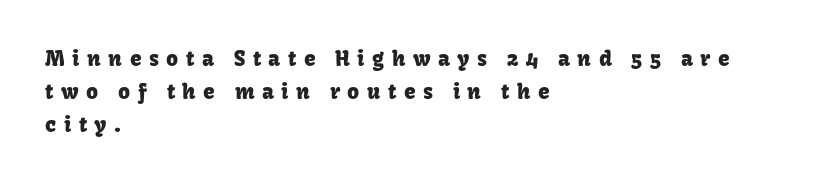
Teacher's note: observe the even left margin — that is flush-left alignment. This is roman type, the default non-slanted kind. Compared with typical paragraphs, the rows here are spaced about the same. This sample uses expanded letter spacing, leaving extra air between glyphs.
